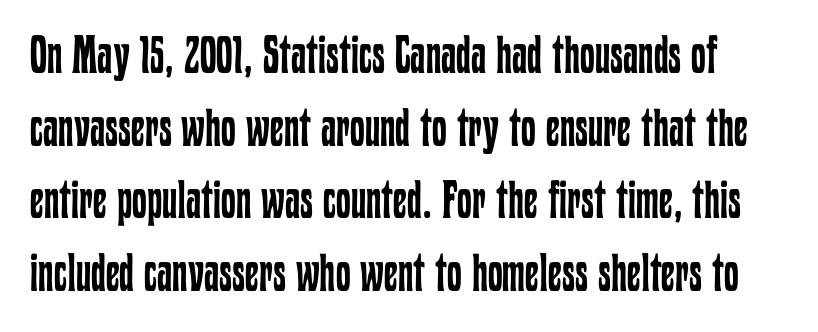
{"italic": "no", "bold": "no", "weight": "regular", "width": "condensed", "stroke_contrast": "low", "x_height": "medium", "monospaced": "no", "underline": "no", "line_spacing": "normal", "line_spacing_ratio": 1.37, "letter_spacing": "normal", "letter_spacing_em": 0.0, "glyph_px": 53}
